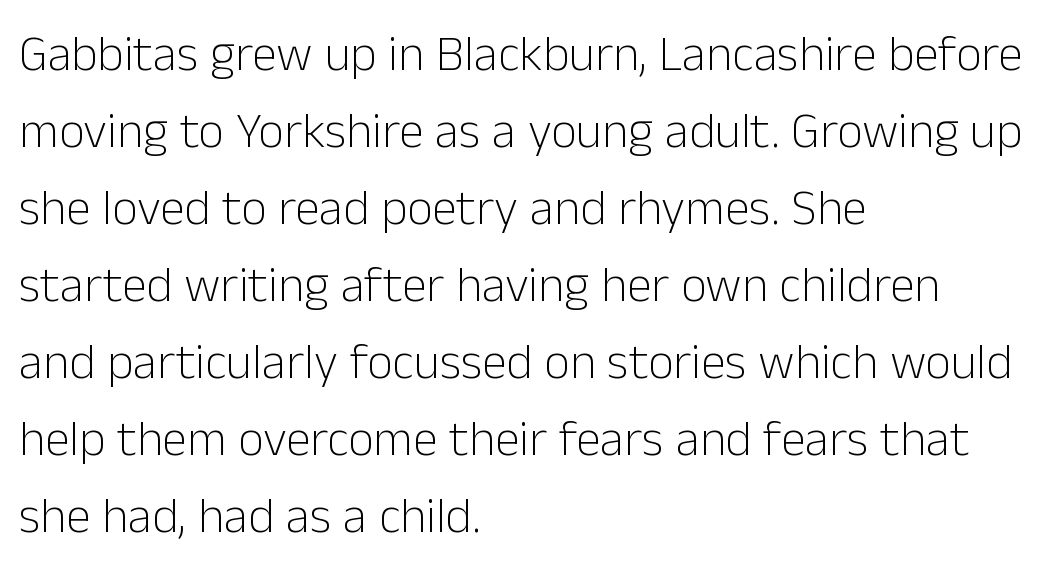
The image shows 50 px light sans-serif type, upright; set left-aligned, normal line spacing (1.54x), normal letter spacing, not underlined; low stroke contrast and a medium x-height.
